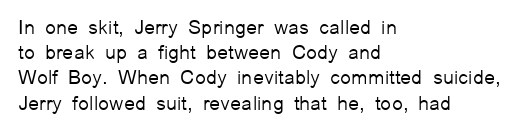
The image shows 20 px text type, upright; set left-aligned, normal line spacing (1.26x), normal letter spacing, not underlined.
